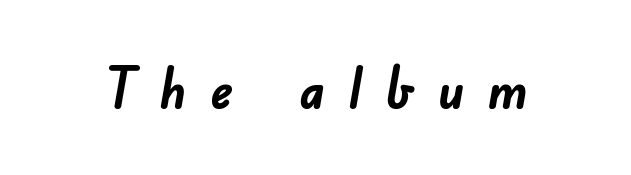
{"serif": "no", "bold": "yes", "weight": "semibold", "width": "normal", "stroke_contrast": "low", "x_height": "small", "monospaced": "no", "underline": "no", "letter_spacing": "wide", "letter_spacing_em": 0.41, "glyph_px": 56}
